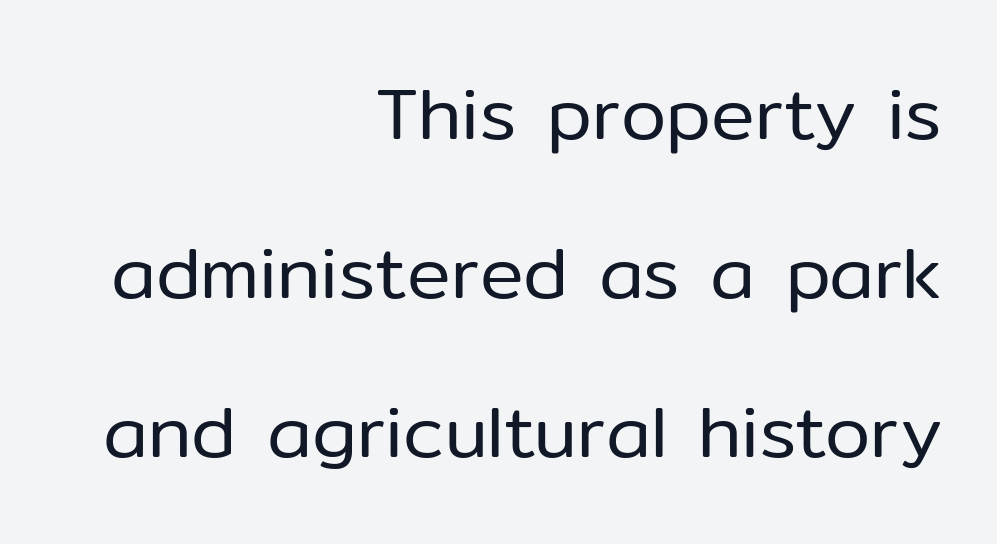
The image shows 73 px regular-weight sans-serif type, upright; set right-aligned, loose line spacing (2.18x), normal letter spacing, not underlined; low stroke contrast and a medium x-height.
